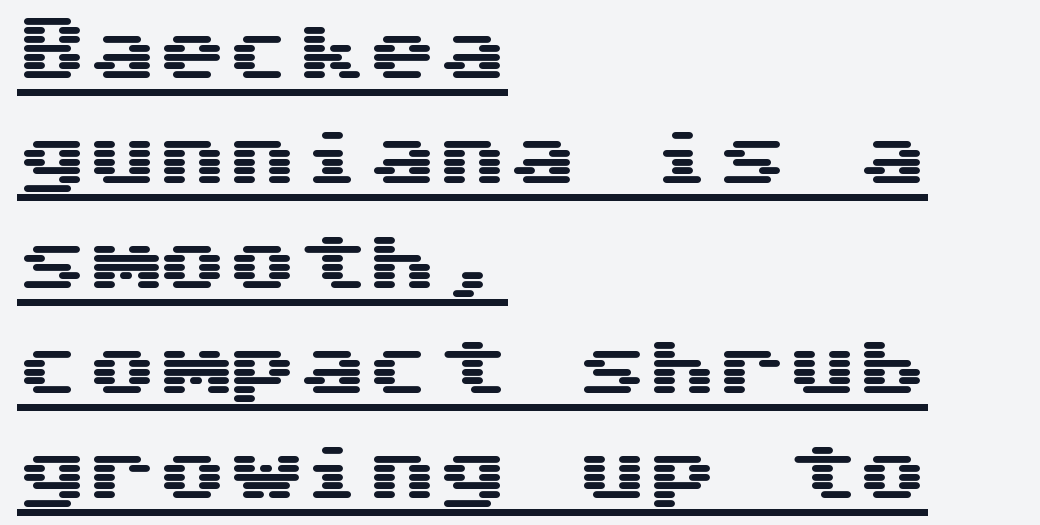
{"serif": "no", "italic": "no", "width": "wide", "stroke_contrast": "medium", "x_height": "medium", "monospaced": "yes", "underline": "yes", "align": "left", "line_spacing": "normal", "line_spacing_ratio": 1.5, "letter_spacing": "normal", "letter_spacing_em": 0.0, "glyph_px": 70}
